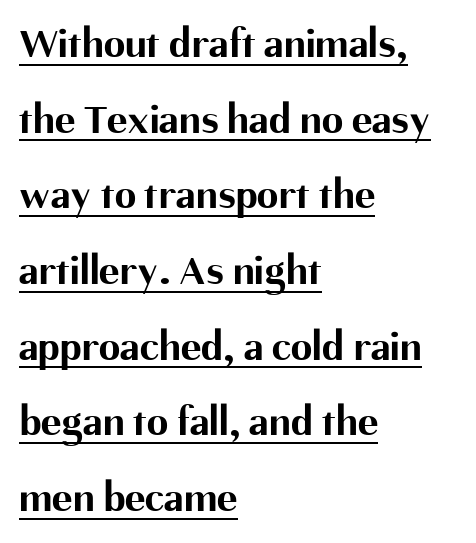
The passage shown is typeset with a sans-serif family. The rendering anchors every line to the left-hand side. Observe the ordinary spacing: letters are neighbours, not strangers. The font's upright variant was chosen for this text. Stroke thickness is high; the sample reads as a true bold.
